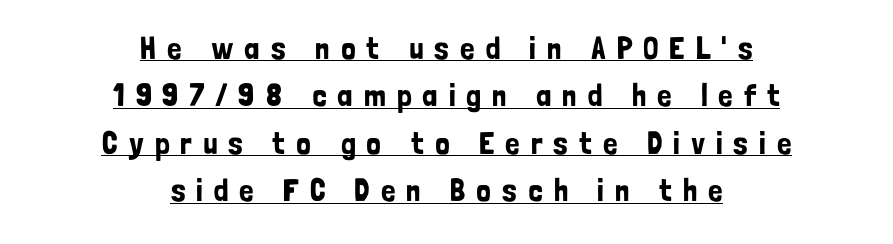
Q: Is the text italic (slanted)? A: No, it is upright.
Q: Is the typeface a serif or a sans-serif typeface? A: Sans-serif.
Q: Is the text underlined? A: Yes.
Q: How is the paragraph aligned? A: Centered.
Q: Is the spacing between letters normal or unusually wide? A: Unusually wide.
Q: Is the spacing between lines tight, normal or loose? A: Normal.
Q: Width (condensed, normal, or wide)? A: Condensed.
Q: Stroke contrast? A: Low.
Q: x-height? A: Medium.
Q: Monospaced? A: No.
